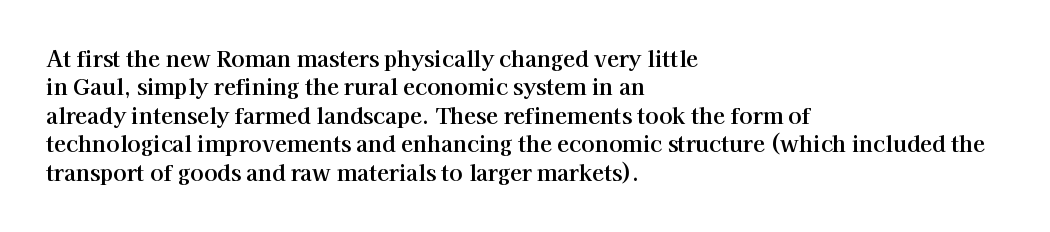
Q: Is the text italic (slanted)? A: No, it is upright.
Q: Is the text underlined? A: No.
Q: How is the paragraph aligned? A: Left-aligned.
Q: Is the spacing between letters normal or unusually wide? A: Normal.
Q: Is the spacing between lines tight, normal or loose? A: Normal.
